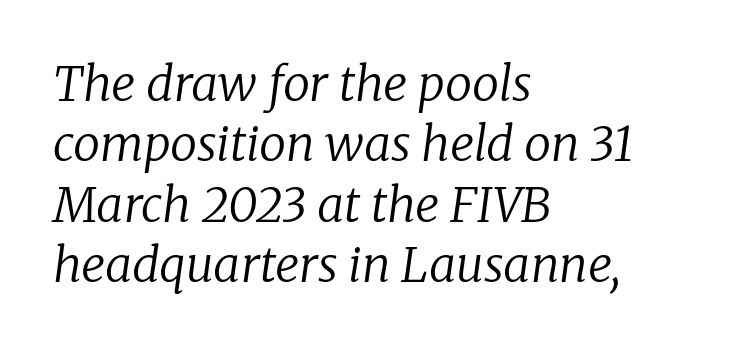
The image shows 48 px regular-weight serif type, italic (leaning right); set left-aligned, normal line spacing (1.26x), normal letter spacing, not underlined; low stroke contrast and a medium x-height.
